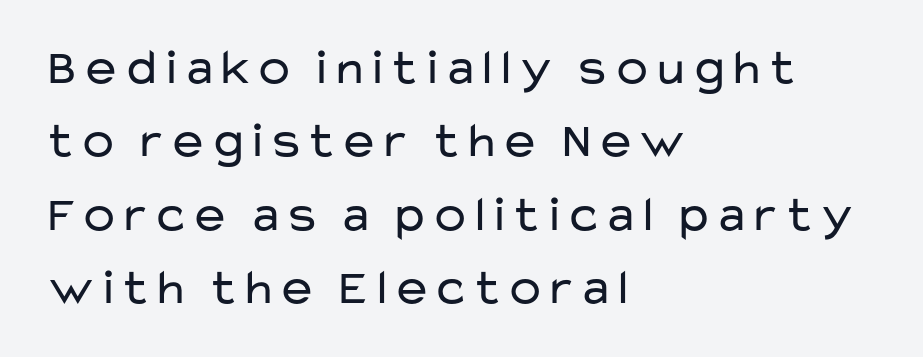
{"serif": "no", "italic": "no", "bold": "no", "weight": "regular", "width": "wide", "stroke_contrast": "low", "x_height": "medium", "monospaced": "no", "underline": "no", "align": "left", "line_spacing": "normal", "line_spacing_ratio": 1.47, "letter_spacing": "normal", "letter_spacing_em": 0.0, "glyph_px": 50}
